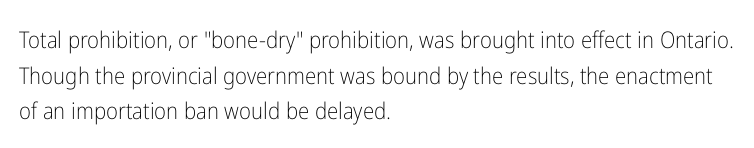
Baseline-to-baseline distance is the conventional proportion of letter height. The passage is arranged the way most books set body copy — flush left. The glyphs are unaccompanied by any horizontal stroke below them. The gaps between neighbouring characters are ordinary and unremarkable.
